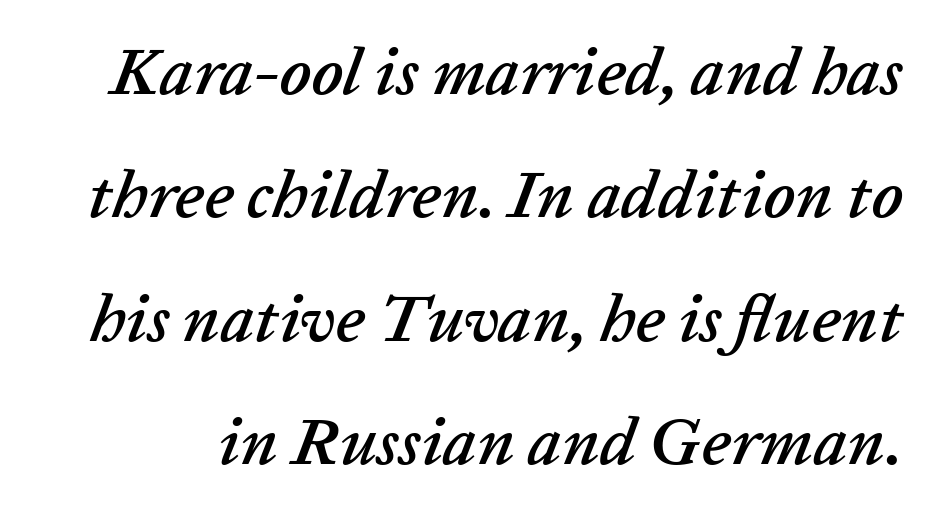
The image shows 67 px text type, italic (leaning right); set line spacing 1.84x, normal letter spacing, not underlined; low stroke contrast and a medium x-height.
